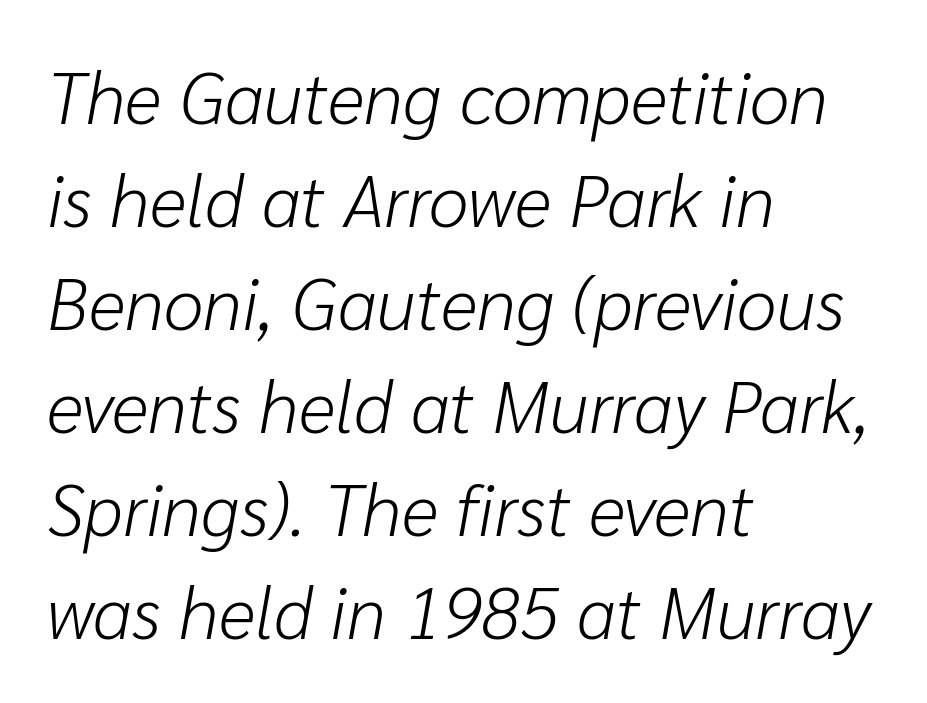
Do the characters align in a grid? No, the font is proportional. The line texture is even and compact thanks to regular tracking. All the whitespace from short lines collects on the right. The gap between lines stays unmarked. The letters look calm and open, with moderate or lighter stems.
